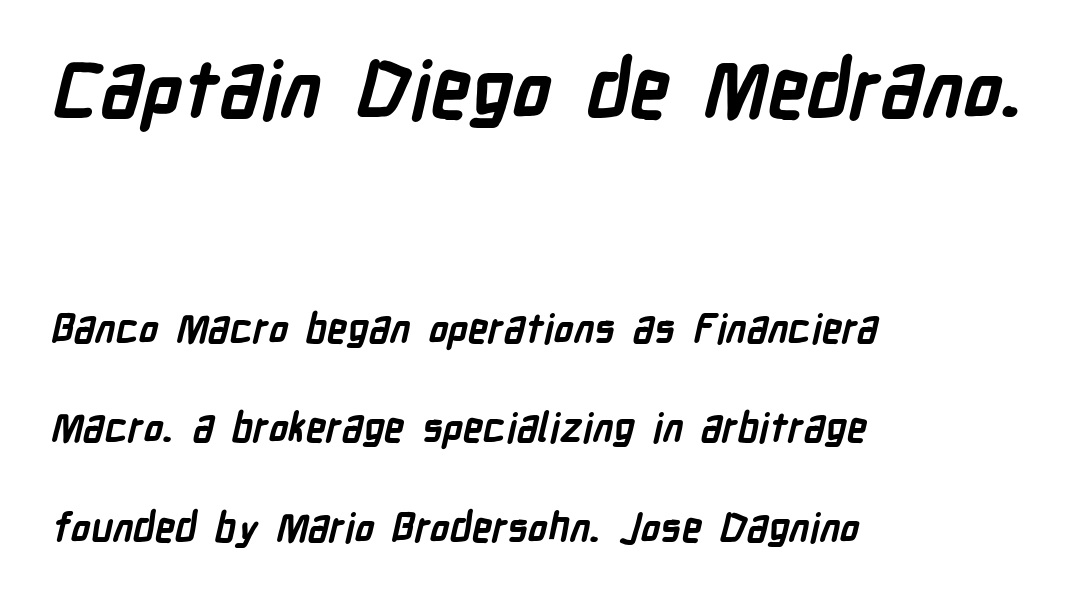
Q: Is the text bold? A: Yes.
Q: Is the typeface a serif or a sans-serif typeface? A: Sans-serif.
Q: Is the text underlined? A: No.
Q: How is the paragraph aligned? A: Left-aligned.
Q: Is the spacing between letters normal or unusually wide? A: Normal.
Q: Is the spacing between lines tight, normal or loose? A: Loose.
Q: Which block of text is set in a larger size, the first (top) or the second (bottom)? A: The first (top) one.
Q: Width (condensed, normal, or wide)? A: Condensed.
Q: Stroke contrast? A: Low.
Q: x-height? A: Medium.
Q: Monospaced? A: No.
